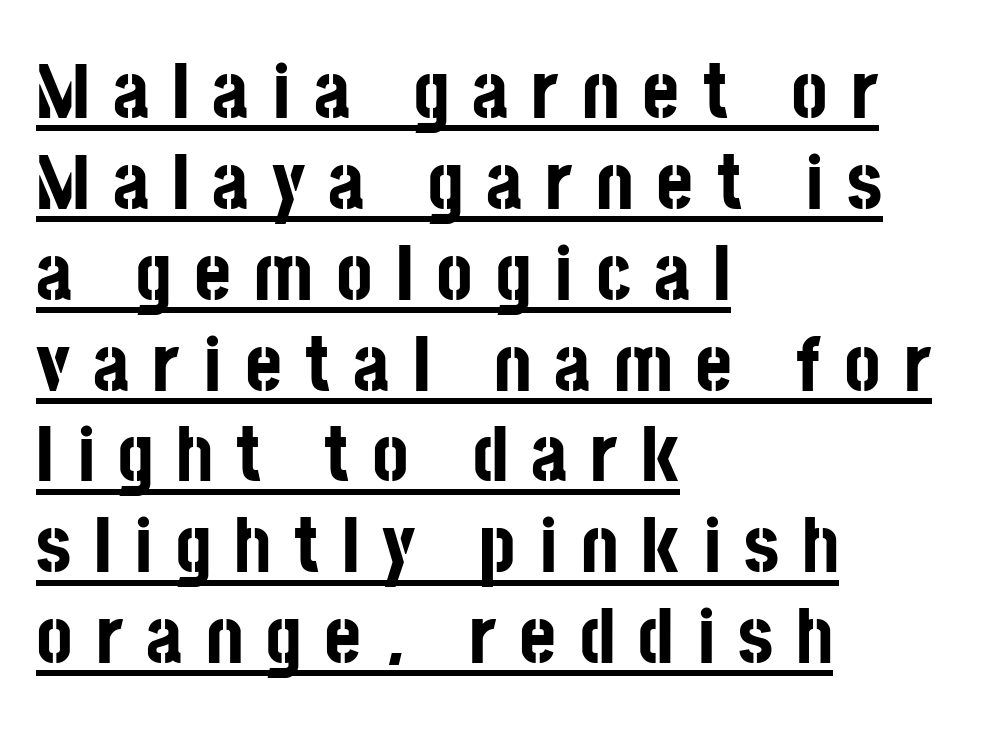
Q: Is the text bold? A: Yes.
Q: Is the text italic (slanted)? A: No, it is upright.
Q: Is the typeface a serif or a sans-serif typeface? A: Sans-serif.
Q: Is the text underlined? A: Yes.
Q: How is the paragraph aligned? A: Left-aligned.
Q: Is the spacing between letters normal or unusually wide? A: Unusually wide.
Q: Is the spacing between lines tight, normal or loose? A: Tight.
Q: Width (condensed, normal, or wide)? A: Condensed.
Q: Stroke contrast? A: Low.
Q: x-height? A: Large.
Q: Monospaced? A: No.
